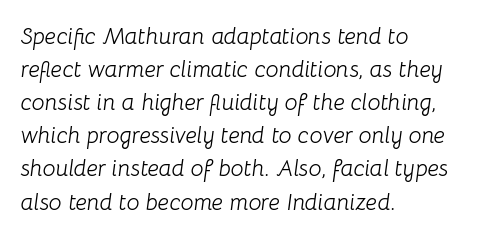
{"italic": "yes", "lean": "right", "slant_degrees": 8, "bold": "no", "underline": "no", "align": "left", "line_spacing": "normal", "line_spacing_ratio": 1.44, "letter_spacing": "normal", "letter_spacing_em": 0.0, "glyph_px": 23}
